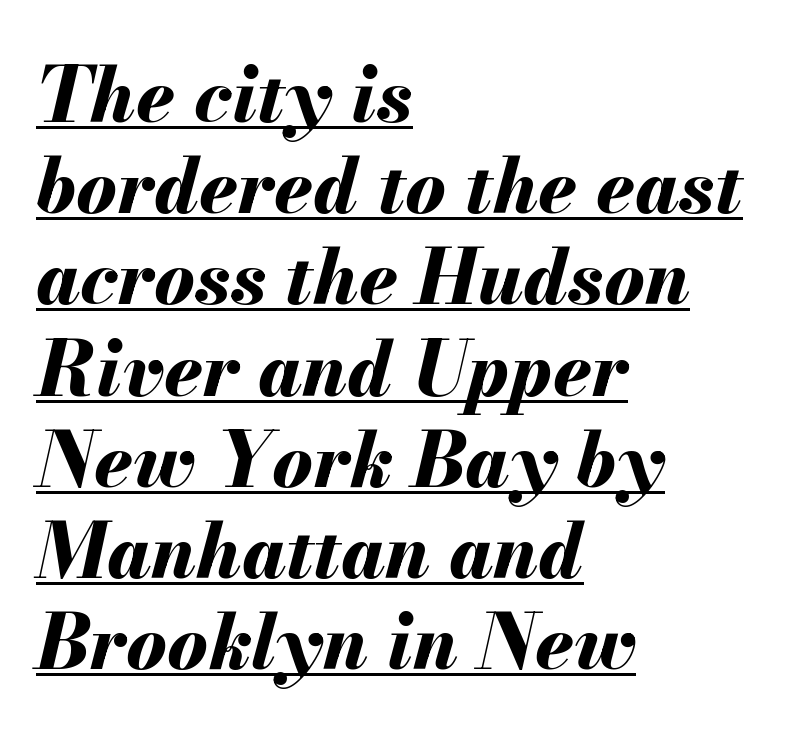
The setting favours the left margin, as ordinary paragraphs usually do. Here the designer chose a conventional face with non-uniform glyph widths. Weight check: bold — yes, fully. Nothing unusual about the tracking: characters are spaced as the font intends.
